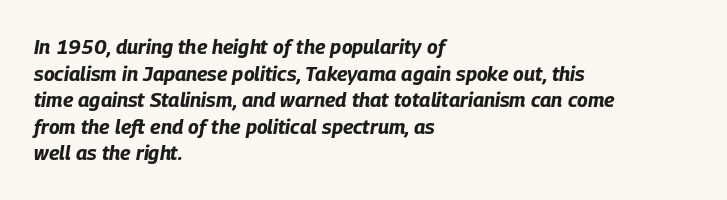
Q: Is the text bold? A: Yes.
Q: Is the text italic (slanted)? A: Yes, it leans right by about 9 degrees.
Q: Is the text underlined? A: No.
Q: How is the paragraph aligned? A: Left-aligned.
Q: Is the spacing between letters normal or unusually wide? A: Normal.
Q: Is the spacing between lines tight, normal or loose? A: Normal.
